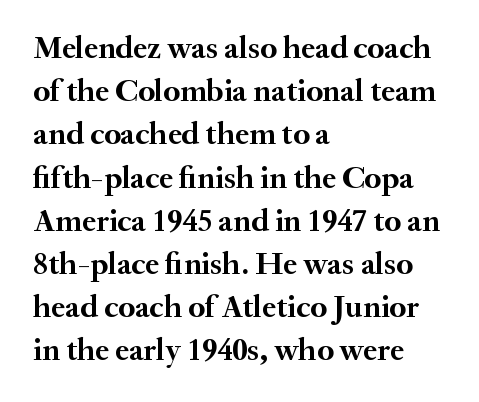
The face used here is proportionally spaced, like ordinary book or web type. The sample has been set heavy, in full bold. A clean baseline with only descenders dipping below it. The lines in this sample share a left origin and differ only in where they stop. Rows of type keep a routine distance in the vertical direction.
